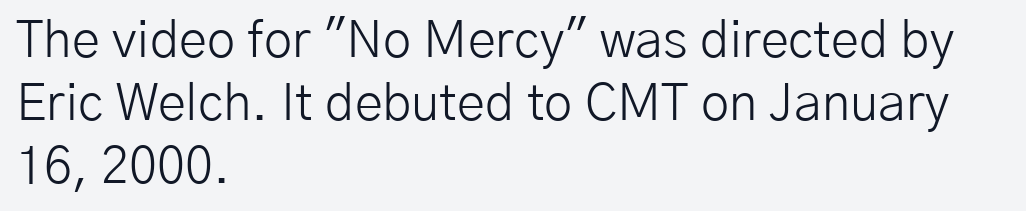
The image shows 51 px light sans-serif type, upright; set left-aligned, line spacing 1.24x, normal letter spacing, not underlined; low stroke contrast and a medium x-height.
